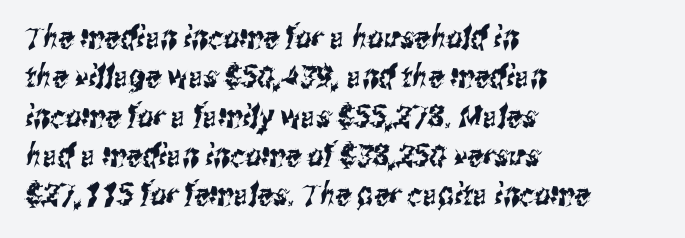
The image shows 31 px condensed sans-serif type; set left-aligned, normal line spacing (1.27x), normal letter spacing, not underlined; medium stroke contrast and a medium x-height.
